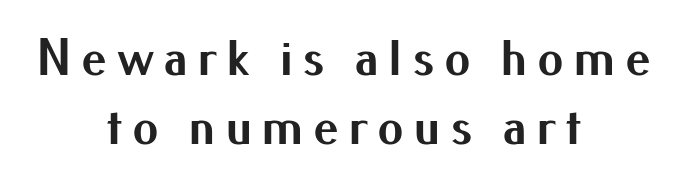
{"serif": "no", "italic": "no", "bold": "yes", "weight": "bold", "width": "normal", "stroke_contrast": "medium", "x_height": "small", "monospaced": "no", "underline": "no", "align": "center", "line_spacing": "normal", "line_spacing_ratio": 1.32, "glyph_px": 52}
